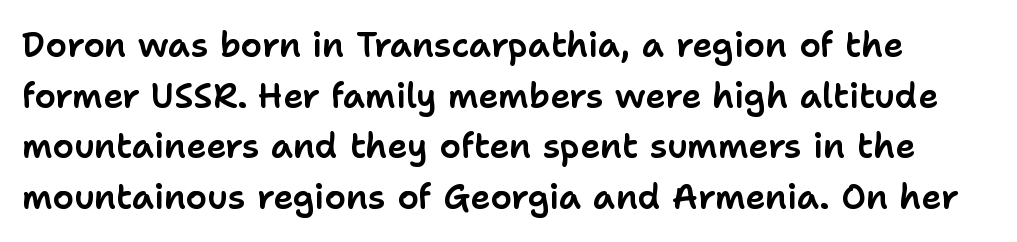
Vertical spacing — default. This sample uses an upright cut, with every glyph sitting square on the baseline. Plain, unruled lines of type. Do the characters align in a grid? No, the font is proportional. Words appear dense and cohesive because spacing is normal. The passage shown is typeset with a sans-serif family.
